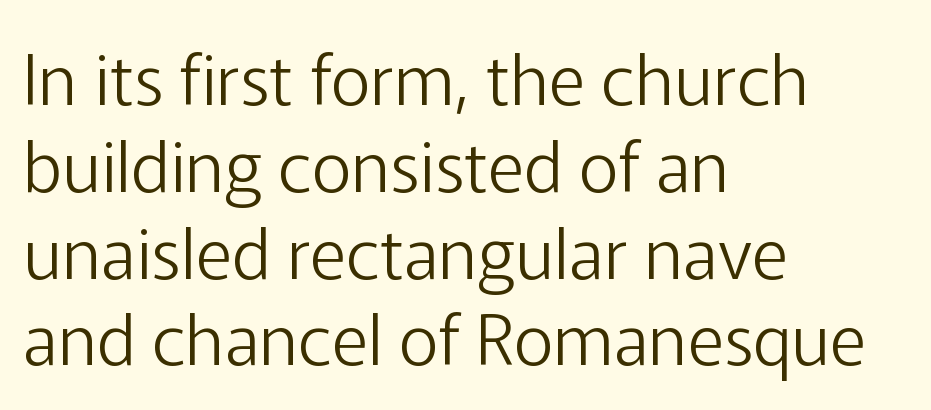
The image shows 70 px light sans-serif type, upright; set left-aligned, line spacing 1.24x, normal letter spacing, not underlined; low stroke contrast and a medium x-height.
